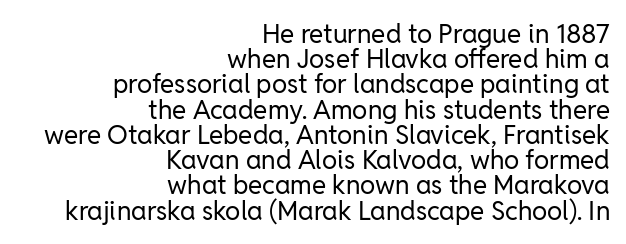
Q: Is the text bold? A: No.
Q: Is the text italic (slanted)? A: No, it is upright.
Q: Is the text underlined? A: No.
Q: How is the paragraph aligned? A: Right-aligned.
Q: Is the spacing between letters normal or unusually wide? A: Normal.
Q: Is the spacing between lines tight, normal or loose? A: Tight.
